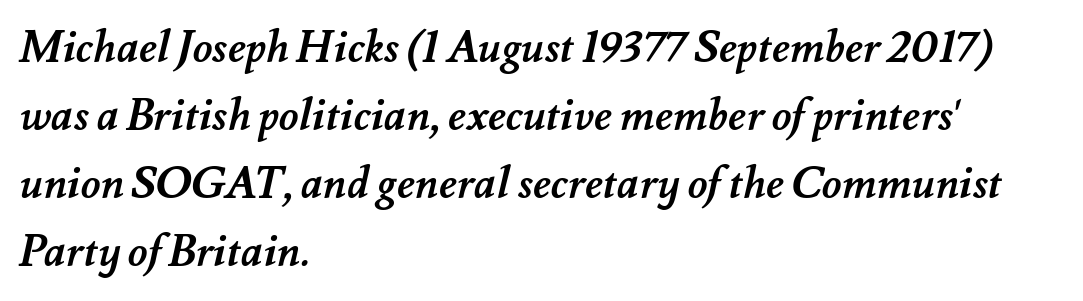
Do the characters align in a grid? No, the font is proportional. Words float on clear page, feet unadorned. The rows are spaced the way most documents space them. Short and long lines alike share a common starting point at left. Letter spacing: default. Stroke thickness is high; the sample reads as a true bold.
